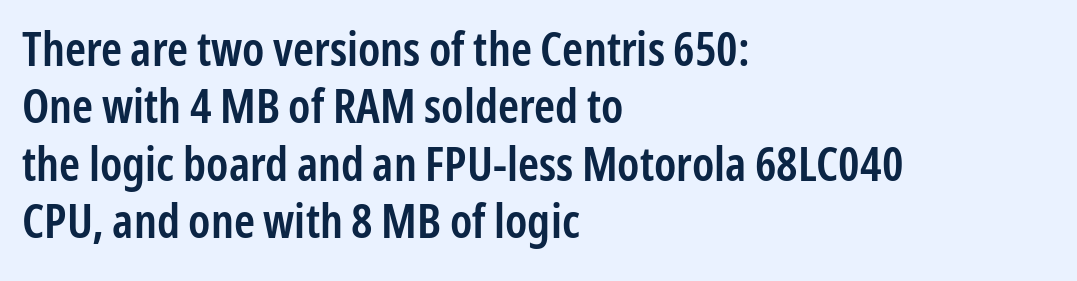
The image shows 47 px semibold, condensed sans-serif type, upright; set left-aligned, line spacing 1.22x, normal letter spacing, not underlined; low stroke contrast and a medium x-height.
